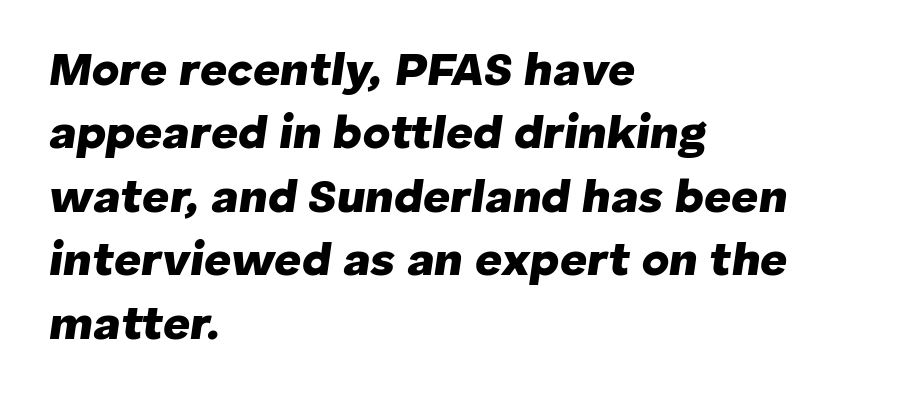
Q: Is the text bold? A: Yes.
Q: Is the text italic (slanted)? A: Yes, it leans right by about 8 degrees.
Q: Is the text underlined? A: No.
Q: How is the paragraph aligned? A: Left-aligned.
Q: Is the spacing between letters normal or unusually wide? A: Normal.
Q: Is the spacing between lines tight, normal or loose? A: Normal.
Q: Width (condensed, normal, or wide)? A: Normal.
Q: Stroke contrast? A: Low.
Q: x-height? A: Medium.
Q: Monospaced? A: No.
